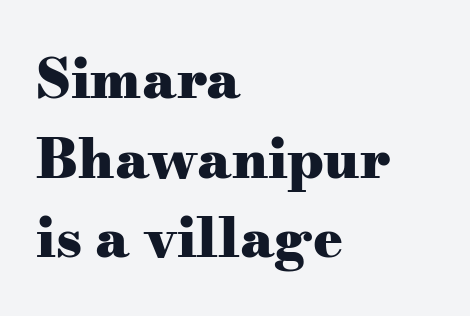
{"serif": "yes", "italic": "no", "bold": "yes", "weight": "heavy", "width": "wide", "stroke_contrast": "medium", "x_height": "small", "monospaced": "no", "underline": "no", "align": "left", "line_spacing": "normal", "line_spacing_ratio": 1.45, "letter_spacing": "normal", "letter_spacing_em": 0.0, "glyph_px": 55}
